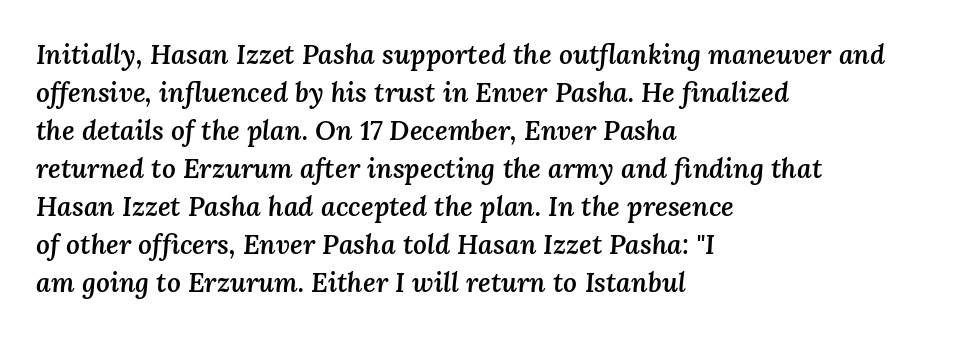
{"italic": "yes", "lean": "right", "slant_degrees": 3, "bold": "semi", "underline": "no", "align": "left", "line_spacing": "normal", "line_spacing_ratio": 1.41, "letter_spacing": "normal", "letter_spacing_em": 0.0, "glyph_px": 27}
